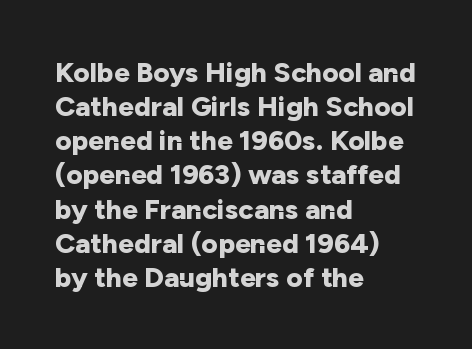
The image shows 28 px bold sans-serif type, upright; set left-aligned, line spacing 1.22x, normal letter spacing, not underlined; low stroke contrast and a medium x-height.
